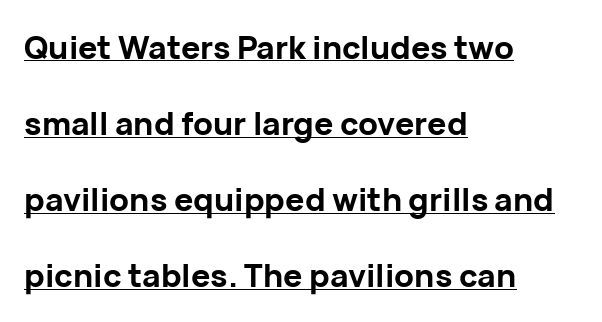
{"serif": "no", "italic": "no", "bold": "yes", "weight": "bold", "width": "normal", "stroke_contrast": "low", "x_height": "medium", "monospaced": "no", "underline": "yes", "align": "left", "line_spacing": "loose", "line_spacing_ratio": 2.38, "letter_spacing": "normal", "letter_spacing_em": 0.0, "glyph_px": 32}
